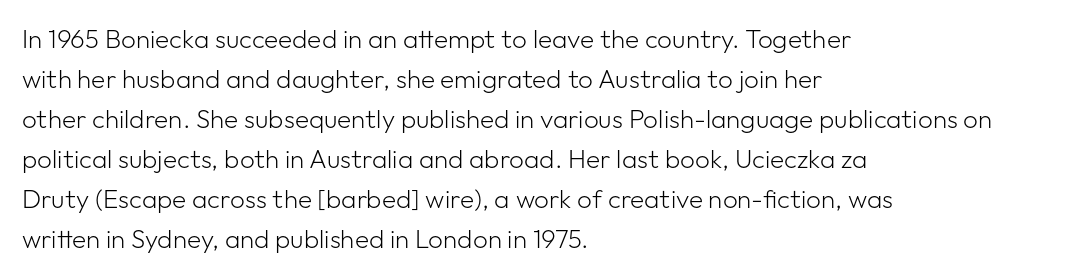
The image shows 26 px text type, upright; set left-aligned, normal line spacing (1.54x), normal letter spacing, not underlined.
